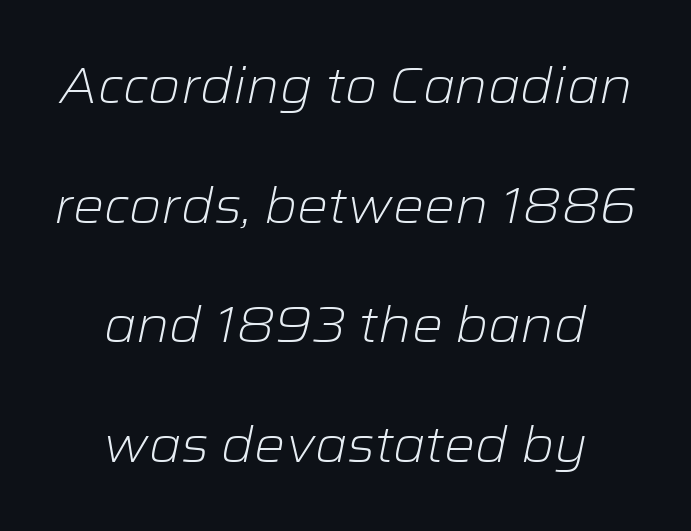
The image shows 49 px light, wide type, italic (leaning right); set centered, loose line spacing (2.44x), normal letter spacing, not underlined; low stroke contrast and a medium x-height.
